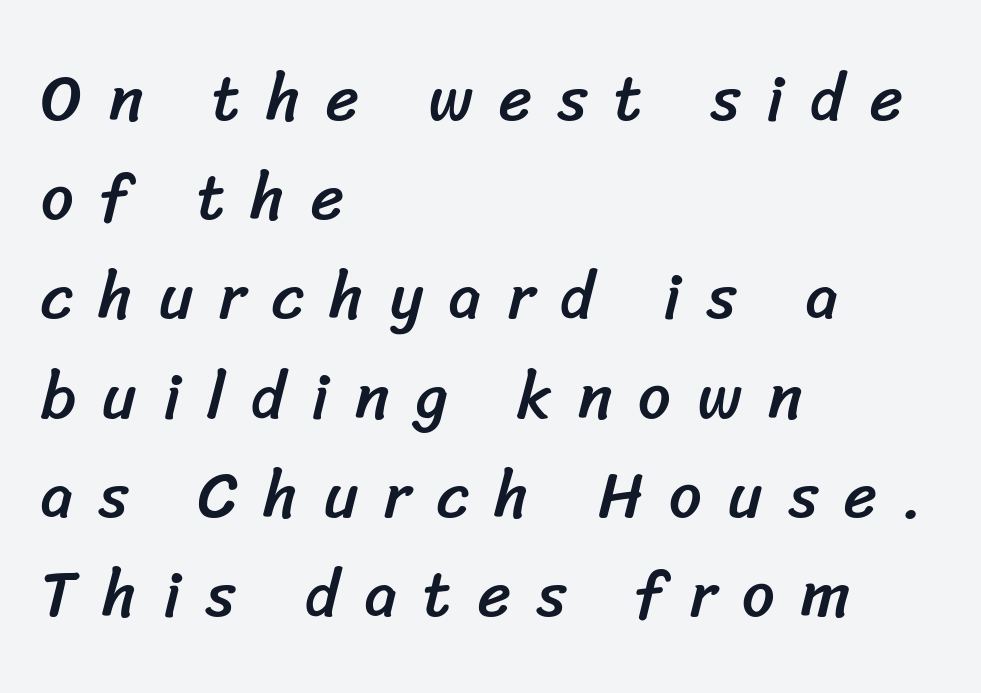
Q: Is the typeface a serif or a sans-serif typeface? A: Sans-serif.
Q: Is the text underlined? A: No.
Q: How is the paragraph aligned? A: Left-aligned.
Q: Is the spacing between letters normal or unusually wide? A: Unusually wide.
Q: Is the spacing between lines tight, normal or loose? A: Normal.
Q: Width (condensed, normal, or wide)? A: Normal.
Q: Stroke contrast? A: Low.
Q: x-height? A: Medium.
Q: Monospaced? A: No.
